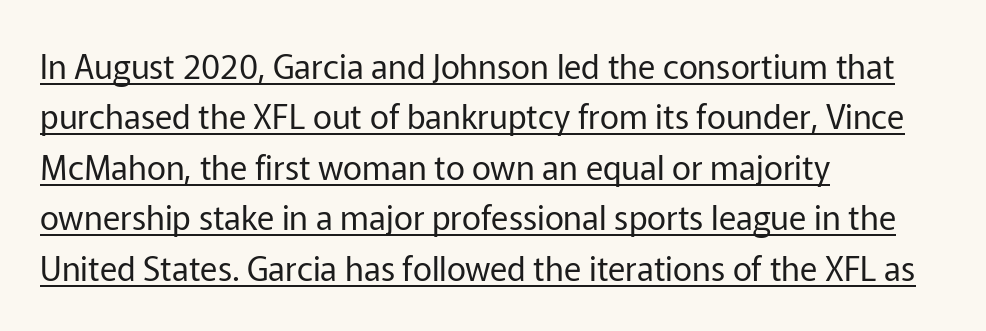
The gaps between neighbouring characters are ordinary and unremarkable. Whoever set this chose a conventional vertical rhythm. This is underlined copy, the kind a proofreader might mark for attention. The weight tops out at a normal text grade. No italicization has been applied; the sample stays upright.
